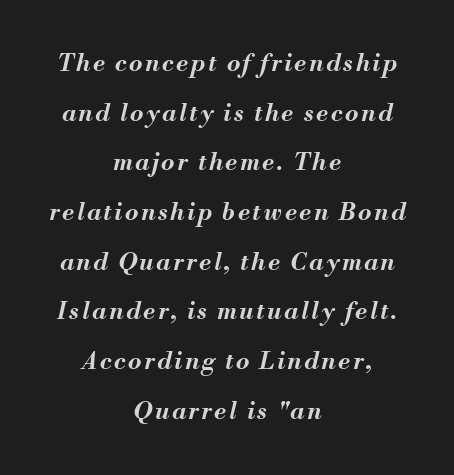
Q: Is the text bold? A: Yes.
Q: Is the text italic (slanted)? A: Yes, it leans right by about 13 degrees.
Q: Is the text underlined? A: No.
Q: How is the paragraph aligned? A: Centered.
Q: Is the spacing between lines tight, normal or loose? A: Loose.
